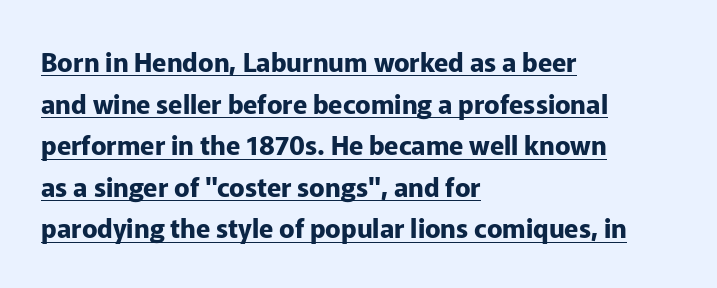
The image shows 26 px bold type, upright; set left-aligned, normal line spacing (1.6x), normal letter spacing, underlined.
